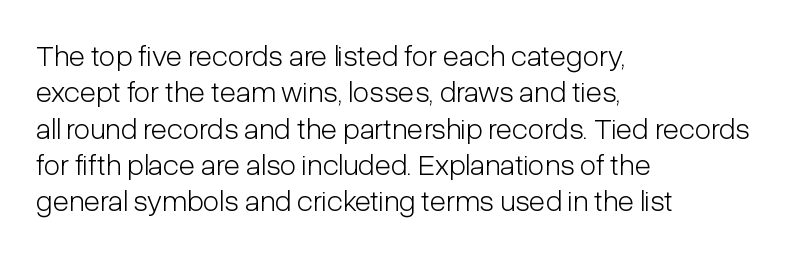
Q: Is the text bold? A: No.
Q: Is the text italic (slanted)? A: No, it is upright.
Q: Is the typeface a serif or a sans-serif typeface? A: Sans-serif.
Q: Is the text underlined? A: No.
Q: How is the paragraph aligned? A: Left-aligned.
Q: Is the spacing between letters normal or unusually wide? A: Normal.
Q: Width (condensed, normal, or wide)? A: Condensed.
Q: Stroke contrast? A: Low.
Q: x-height? A: Medium.
Q: Monospaced? A: No.
